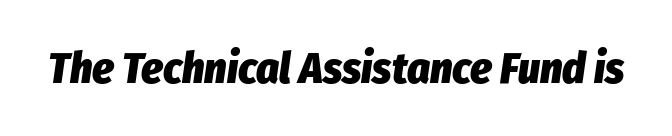
{"italic": "yes", "lean": "right", "slant_degrees": 8, "bold": "yes", "weight": "heavy", "width": "condensed", "stroke_contrast": "low", "x_height": "medium", "monospaced": "no", "underline": "no", "letter_spacing": "normal", "letter_spacing_em": 0.0, "glyph_px": 44}
